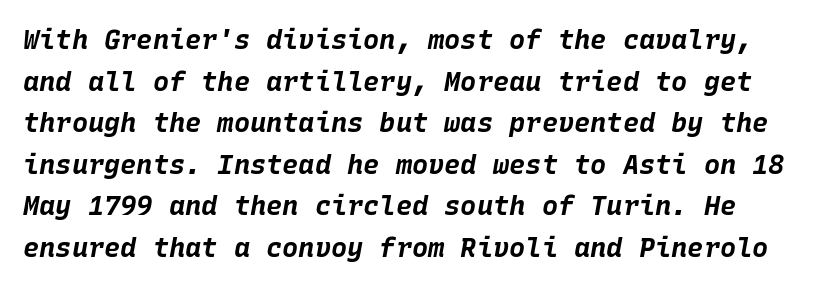
{"italic": "yes", "lean": "right", "slant_degrees": 10, "bold": "yes", "underline": "no", "line_spacing": "normal", "line_spacing_ratio": 1.54, "letter_spacing": "normal", "letter_spacing_em": 0.0, "glyph_px": 27}
